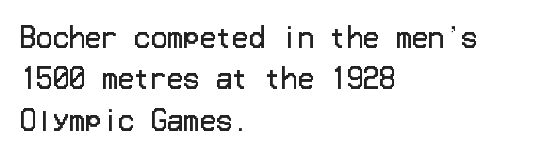
Q: Is the text bold? A: No.
Q: Is the text italic (slanted)? A: No, it is upright.
Q: Is the text underlined? A: No.
Q: How is the paragraph aligned? A: Left-aligned.
Q: Is the spacing between letters normal or unusually wide? A: Normal.
Q: Is the spacing between lines tight, normal or loose? A: Normal.
